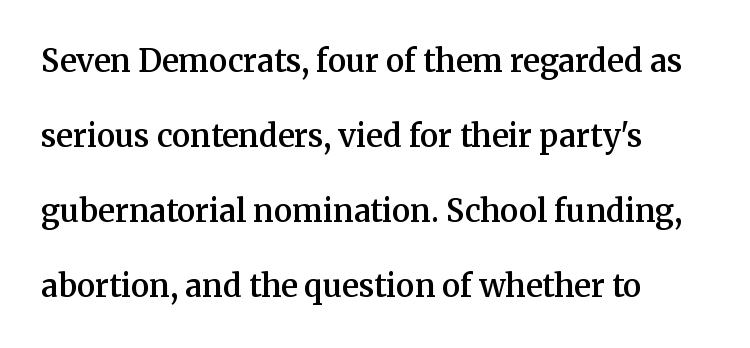
Posture: upright roman. Leftover space on each line is placed entirely after the last word. A clean baseline with only descenders dipping below it. Its strokes are somewhat broadened, the hallmark of semibold type.
